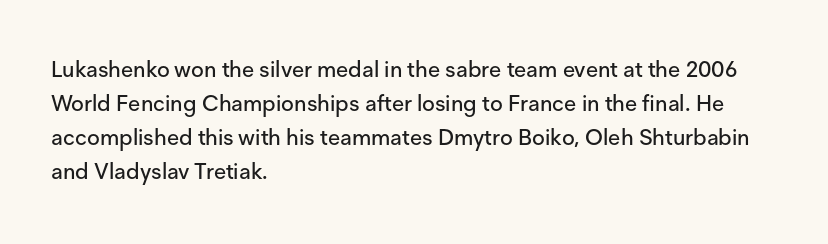
The image shows 22 px text type, upright; set left-aligned, normal line spacing (1.55x), normal letter spacing, not underlined.
